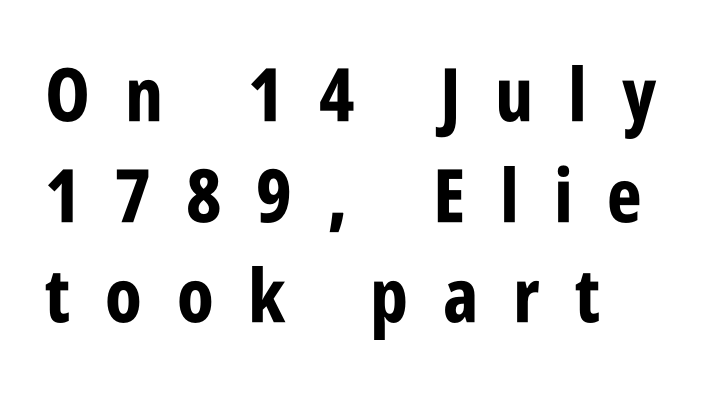
Ascenders rise straight up at ninety degrees. Is this a sans? Yes — the strokes have no serifs. The block of text has a typical density, with ordinary space between rows. Looks like regular typesetting: each glyph gets only the width it needs. A dark, heavy texture on the line: the type is bold. Tracking here is generous; glyphs stand well apart from one another.
